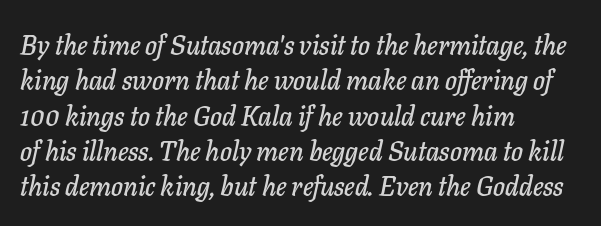
{"italic": "yes", "lean": "right", "slant_degrees": 11, "underline": "no", "align": "left", "line_spacing": "normal", "line_spacing_ratio": 1.31, "letter_spacing": "normal", "letter_spacing_em": 0.0, "glyph_px": 27}
